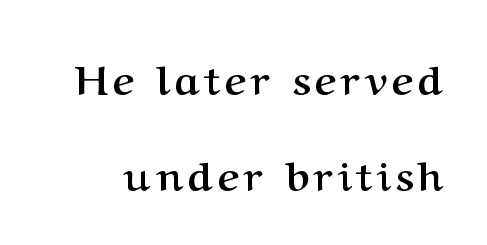
The image shows 41 px semibold serif type, upright; set loose line spacing (2.33x), not underlined; medium stroke contrast and a medium x-height.
